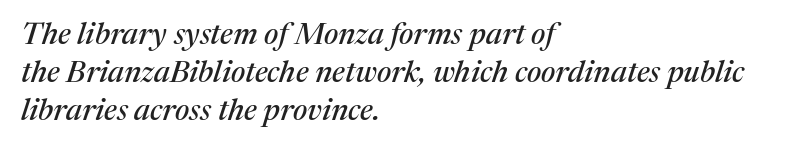
The image shows 30 px serif type, italic (leaning right); set left-aligned, normal line spacing (1.27x), normal letter spacing, not underlined; medium stroke contrast and a medium x-height.
